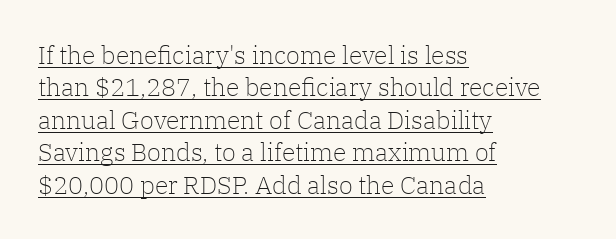
{"italic": "no", "bold": "no", "underline": "yes", "align": "left", "line_spacing": "normal", "line_spacing_ratio": 1.3, "letter_spacing": "normal", "letter_spacing_em": 0.0, "glyph_px": 25}
